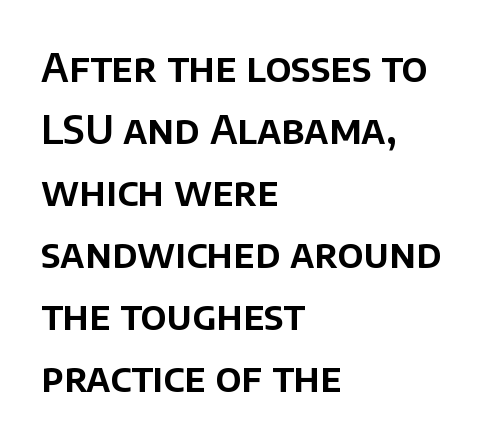
{"serif": "no", "italic": "no", "width": "normal", "stroke_contrast": "low", "x_height": "large", "monospaced": "no", "underline": "no", "align": "left", "line_spacing": "normal", "line_spacing_ratio": 1.59, "letter_spacing": "normal", "letter_spacing_em": 0.0, "glyph_px": 39}
